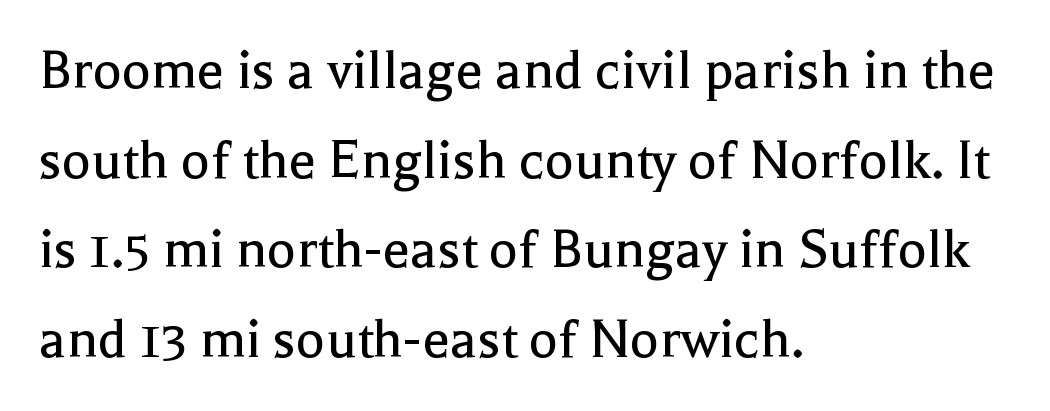
Q: Is the text bold? A: No.
Q: Is the text italic (slanted)? A: No, it is upright.
Q: Is the typeface a serif or a sans-serif typeface? A: Serif.
Q: Is the text underlined? A: No.
Q: How is the paragraph aligned? A: Left-aligned.
Q: Is the spacing between letters normal or unusually wide? A: Normal.
Q: Is the spacing between lines tight, normal or loose? A: Normal.
Q: Width (condensed, normal, or wide)? A: Normal.
Q: x-height? A: Medium.
Q: Monospaced? A: No.
